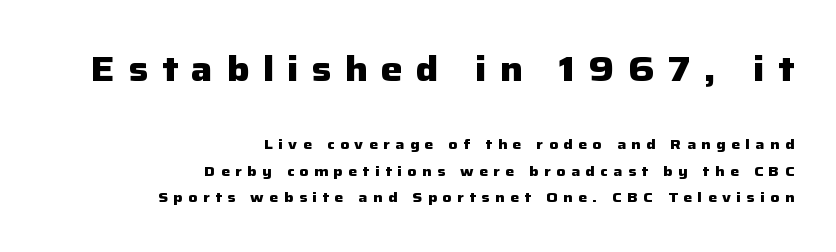
Proportional: the letters do not fall into vertical columns. The strip under each line holds only bare page. The font's upright variant was chosen for this text. The designer went with a sans here, leaving each stem footless.
